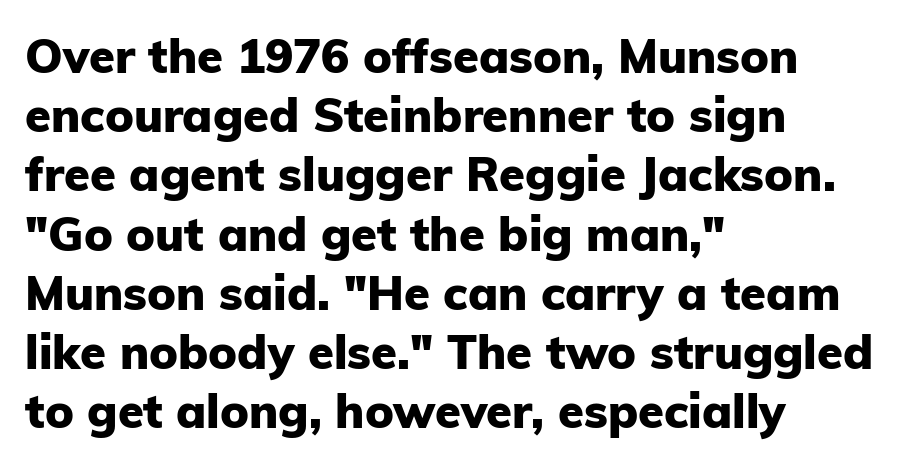
The image shows 47 px heavy sans-serif type, upright; set left-aligned, normal line spacing (1.26x), normal letter spacing, not underlined; low stroke contrast and a medium x-height.
